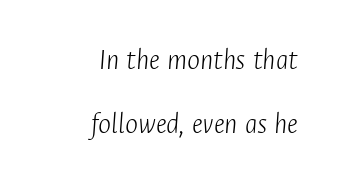
The image shows 31 px light, condensed type, italic (leaning right); set right-aligned, loose line spacing (2.05x), normal letter spacing, not underlined; low stroke contrast and a medium x-height.
